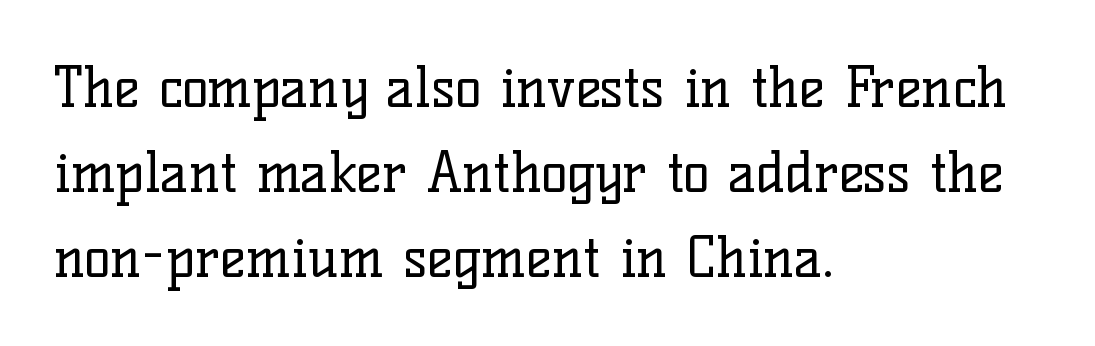
You can tell it's not italic because the verticals are truly vertical. Observe the ordinary spacing: letters are neighbours, not strangers. A clean baseline with only descenders dipping below it. Do the characters align in a grid? No, the font is proportional. Think standard paragraph weight, or any step lighter than that. The passage shown stacks its lines at a standard gap.
